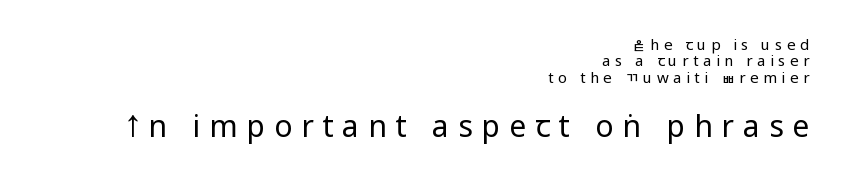
{"serif": "no", "italic": "no", "bold": "no", "weight": "regular", "width": "condensed", "stroke_contrast": "low", "underline": "no", "align": "right", "line_spacing": "tight", "line_spacing_ratio": 1.09, "letter_spacing": "wide", "letter_spacing_em": 0.3, "larger_block": "second", "size_ratio": 2.0, "glyph_px": 30}
